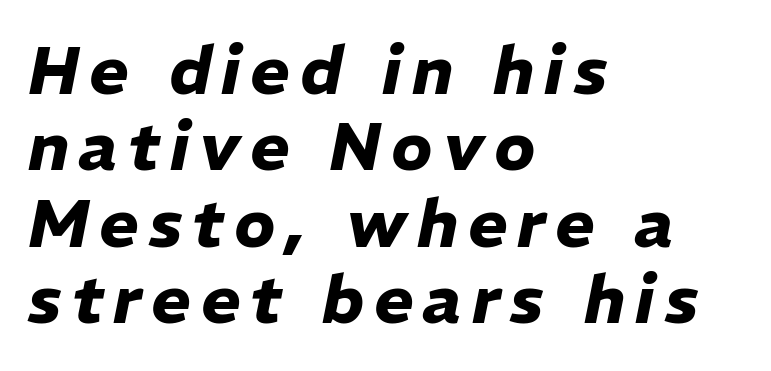
{"italic": "yes", "lean": "right", "slant_degrees": 11, "bold": "yes", "weight": "heavy", "width": "normal", "stroke_contrast": "low", "x_height": "medium", "monospaced": "no", "underline": "no", "align": "left", "line_spacing": "tight", "line_spacing_ratio": 1.14, "glyph_px": 67}
